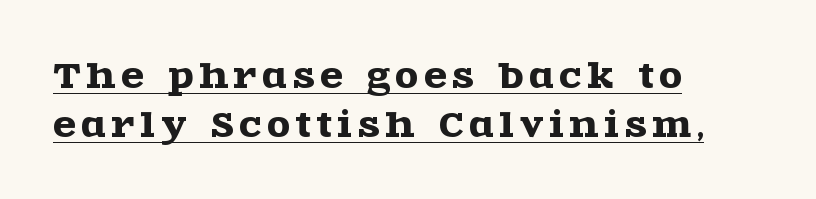
The image shows 33 px wide serif type, upright; set left-aligned, normal line spacing (1.48x), underlined; a large x-height.
